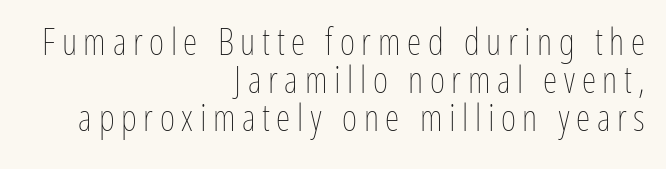
The foot of each line stays bare and open. If you drew a line through each stem, it would be perfectly vertical. The font is comparable to plain body text, perhaps lighter. Which margin do the lines hug? The right one — the left edge is uneven. Does the leading feel generous? Not at all — it's pinched.
